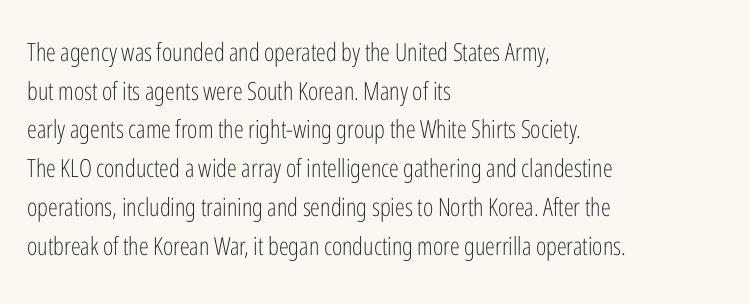
Notice how descenders clear the ascenders below comfortably — that's standard leading. Posture: vertical. Letter spacing: default. This rendering uses left alignment, leaving the right contour irregular.
